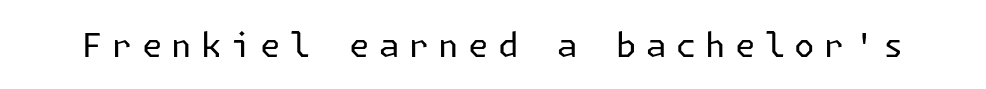
The image shows 33 px regular-weight sans-serif type, upright; set unusually wide letter spacing (+0.28 em), not underlined; low stroke contrast and a medium x-height.
